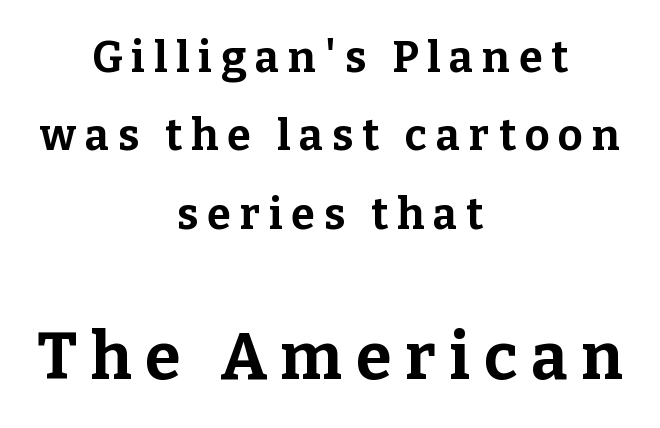
The image shows 65 px bold serif type, upright; set centered, line spacing 1.82x, unusually wide letter spacing (+0.21 em), not underlined; the second (bottom) block is 1.51x larger; low stroke contrast and a medium x-height.
